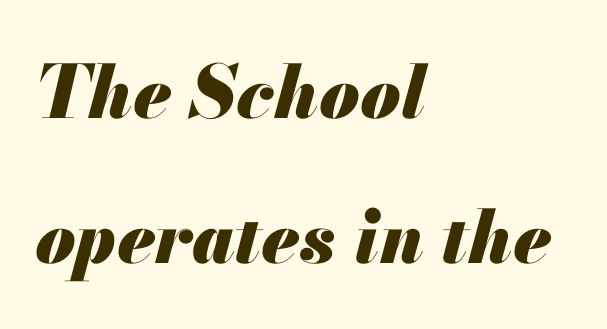
Q: Is the text bold? A: Yes.
Q: Is the text italic (slanted)? A: Yes, it leans right by about 13 degrees.
Q: Is the text underlined? A: No.
Q: How is the paragraph aligned? A: Left-aligned.
Q: Is the spacing between letters normal or unusually wide? A: Normal.
Q: Is the spacing between lines tight, normal or loose? A: Loose.
Q: Width (condensed, normal, or wide)? A: Normal.
Q: Stroke contrast? A: Medium.
Q: x-height? A: Small.
Q: Monospaced? A: No.
